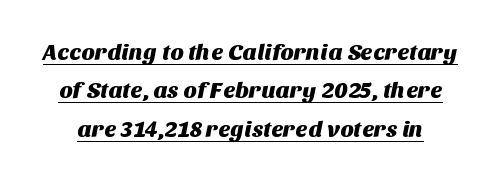
{"underline": "yes", "line_spacing": "normal", "line_spacing_ratio": 1.67, "letter_spacing": "normal", "letter_spacing_em": 0.0, "glyph_px": 23}
